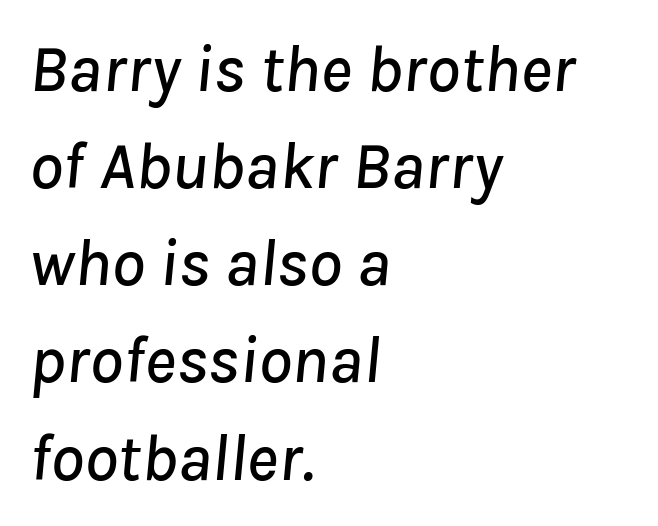
{"italic": "yes", "lean": "right", "slant_degrees": 8, "width": "normal", "stroke_contrast": "low", "x_height": "medium", "monospaced": "no", "underline": "no", "align": "left", "line_spacing": "normal", "line_spacing_ratio": 1.45, "letter_spacing": "normal", "letter_spacing_em": 0.0, "glyph_px": 67}
